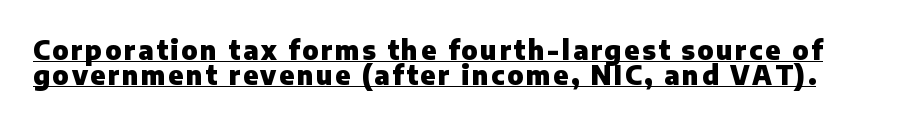
{"italic": "no", "bold": "yes", "underline": "yes", "line_spacing": "tight", "line_spacing_ratio": 0.95, "glyph_px": 26}
